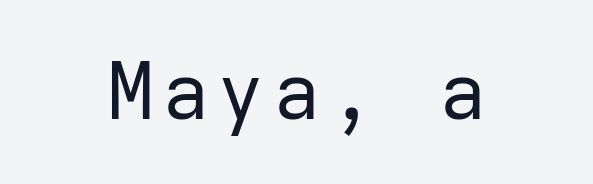
Q: Is the text bold? A: No.
Q: Is the text italic (slanted)? A: No, it is upright.
Q: Is the typeface a serif or a sans-serif typeface? A: Sans-serif.
Q: Is the text underlined? A: No.
Q: How is the paragraph aligned? A: Centered.
Q: Width (condensed, normal, or wide)? A: Normal.
Q: Stroke contrast? A: Low.
Q: x-height? A: Medium.
Q: Monospaced? A: Yes.
